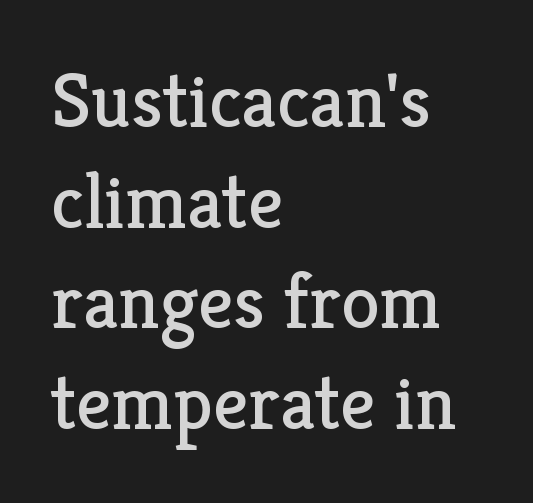
Check under the words: just untouched page. Does extra space separate the letters? No, they use regular spacing. Horizontal bands of white between lines are of average thickness. Which margin do the lines hug? The left one — the right edge is uneven.
